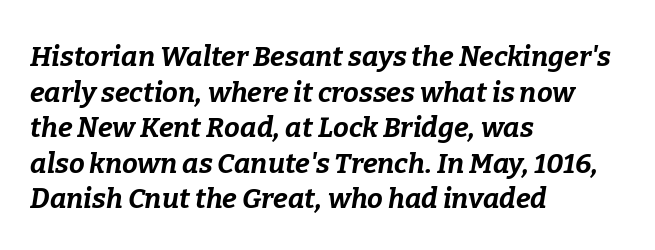
The space between consecutive lines is moderate. Think of a printed novel: that variable character pitch is what you see here. Only glyphs here, with clear space below each row. Does extra space separate the letters? No, they use regular spacing.
